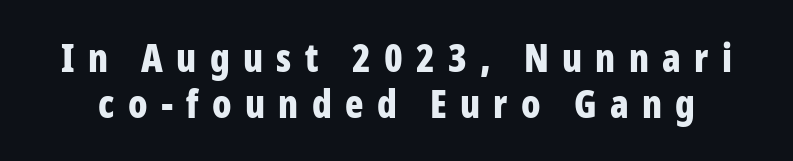
Tracking value appears strongly positive — letters spread wide. You could not count columns in this text — the font is proportionally spaced. Summary of weight: heavy, a full bold. It's the straight-up-and-down kind of type. The strip under each line holds only bare page. Are there feet on the stems? There aren't — it's a sans.
